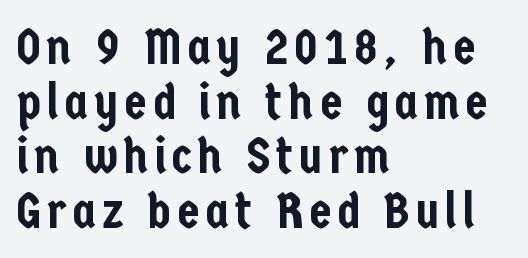
The image shows 51 px condensed sans-serif type, upright; set left-aligned, tight line spacing (1.07x), not underlined; low stroke contrast and a medium x-height.
